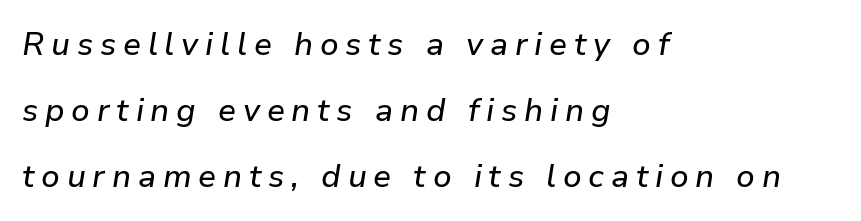
Q: Is the text italic (slanted)? A: Yes, it leans right by about 9 degrees.
Q: Is the text underlined? A: No.
Q: How is the paragraph aligned? A: Left-aligned.
Q: Is the spacing between letters normal or unusually wide? A: Unusually wide.
Q: Is the spacing between lines tight, normal or loose? A: Loose.
Q: Width (condensed, normal, or wide)? A: Normal.
Q: Stroke contrast? A: Low.
Q: x-height? A: Medium.
Q: Monospaced? A: No.
